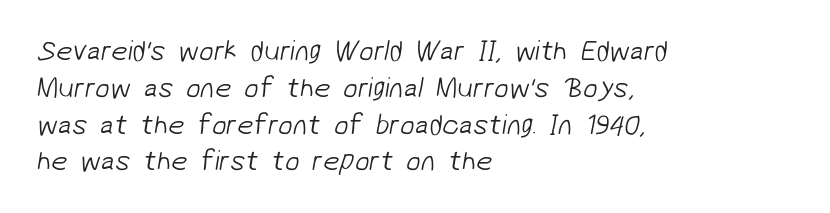
This rendering employs a face without finishing strokes, i.e., a sans-serif. The face used here is proportionally spaced, like ordinary book or web type. Vertically, the passage feels balanced, rows spaced as you'd expect. No chunkiness to these letters — they're not bold.
